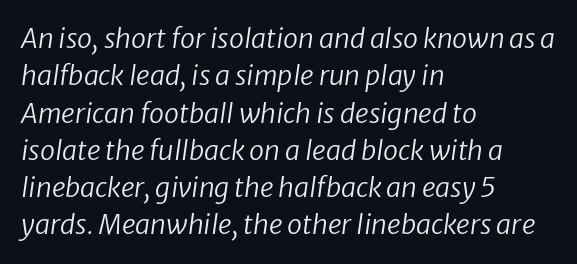
{"italic": "yes", "lean": "right", "slant_degrees": 8, "bold": "no", "underline": "no", "align": "left", "line_spacing": "normal", "line_spacing_ratio": 1.38, "letter_spacing": "normal", "letter_spacing_em": 0.0, "glyph_px": 27}
